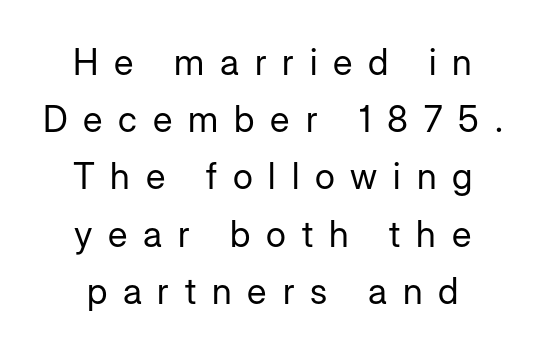
Q: Is the text bold? A: No.
Q: Is the text italic (slanted)? A: No, it is upright.
Q: Is the typeface a serif or a sans-serif typeface? A: Sans-serif.
Q: Is the text underlined? A: No.
Q: Is the spacing between letters normal or unusually wide? A: Unusually wide.
Q: Is the spacing between lines tight, normal or loose? A: Normal.
Q: Width (condensed, normal, or wide)? A: Normal.
Q: Stroke contrast? A: Low.
Q: x-height? A: Medium.
Q: Monospaced? A: No.
